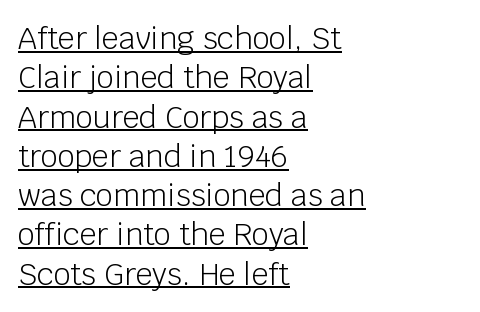
The line texture is even and compact thanks to regular tracking. Each letter's strokes conclude bluntly, with no projecting serifs. A typesetter would call this leading conventional body-copy spacing. Every stem runs plumb, perpendicular to the baseline. Casual observation: everything's shoved over to the left. Unbolded letterforms with no extra heft.
